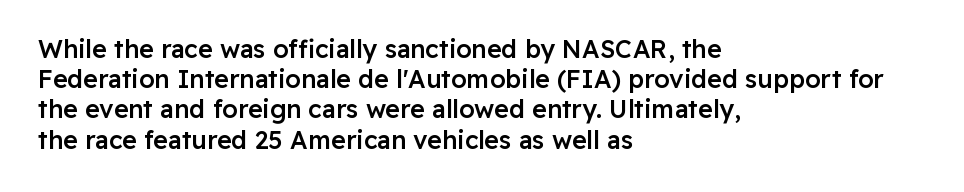
The image shows 25 px text type, upright; set left-aligned, line spacing 1.21x, normal letter spacing, not underlined.
